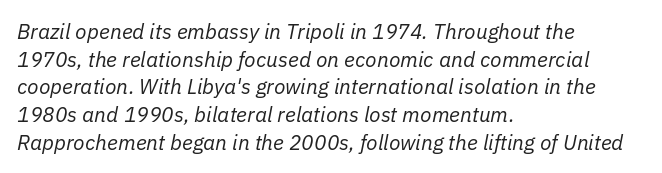
Q: Is the text bold? A: No.
Q: Is the text italic (slanted)? A: Yes, it leans right by about 11 degrees.
Q: Is the text underlined? A: No.
Q: How is the paragraph aligned? A: Left-aligned.
Q: Is the spacing between letters normal or unusually wide? A: Normal.
Q: Is the spacing between lines tight, normal or loose? A: Normal.
